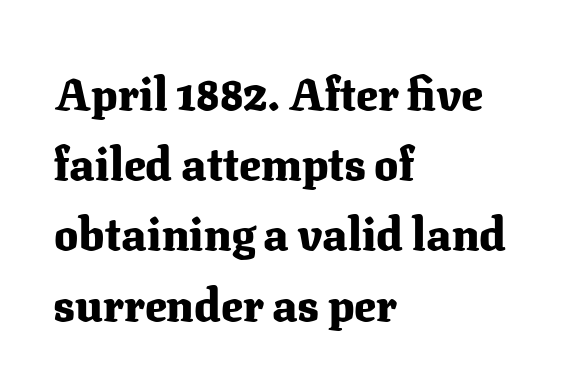
Lines of text with bare space underneath. The setting favours the left margin, as ordinary paragraphs usually do. A typesetter would mark this as roman, not italic. Plenty of ink on the page — the face is bold. Yep, those are serifs on the letters. Character widths vary here, with narrow letters taking less room than wide ones.
